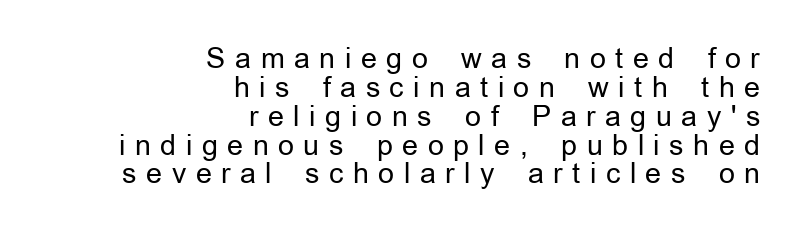
{"serif": "no", "italic": "no", "bold": "no", "weight": "regular", "width": "normal", "stroke_contrast": "low", "x_height": "medium", "monospaced": "no", "underline": "no", "align": "right", "line_spacing": "tight", "line_spacing_ratio": 1.03, "letter_spacing": "wide", "letter_spacing_em": 0.34, "glyph_px": 28}
